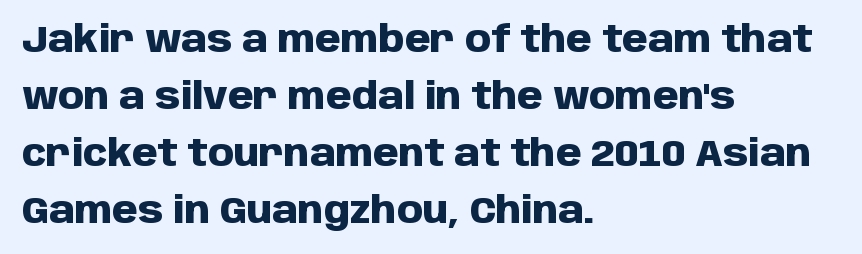
Caption: bold face, heavy strokes. Looks like regular typesetting: each glyph gets only the width it needs. When letters stand straight like this, we call the style roman or upright. Nope, no serifs anywhere on these letters.
